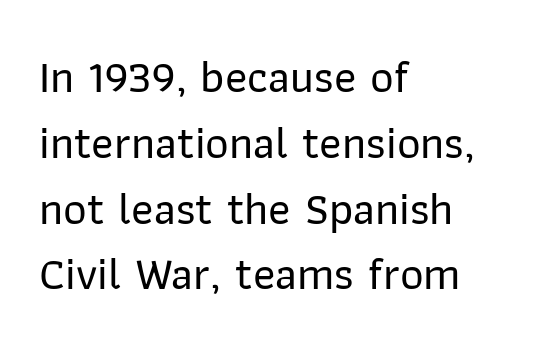
{"serif": "no", "italic": "no", "width": "normal", "stroke_contrast": "low", "x_height": "medium", "monospaced": "no", "underline": "no", "align": "left", "line_spacing": "normal", "line_spacing_ratio": 1.43, "letter_spacing": "normal", "letter_spacing_em": 0.0, "glyph_px": 46}
